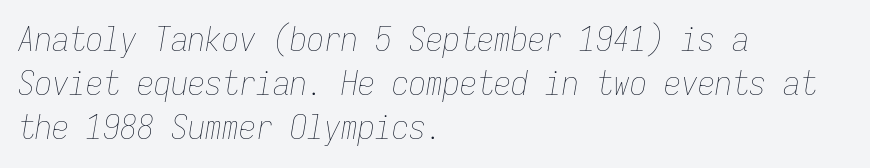
The image shows 34 px thin, condensed type, italic (leaning right), monospaced; set left-aligned, normal line spacing (1.3x), normal letter spacing, not underlined; low stroke contrast and a medium x-height.
